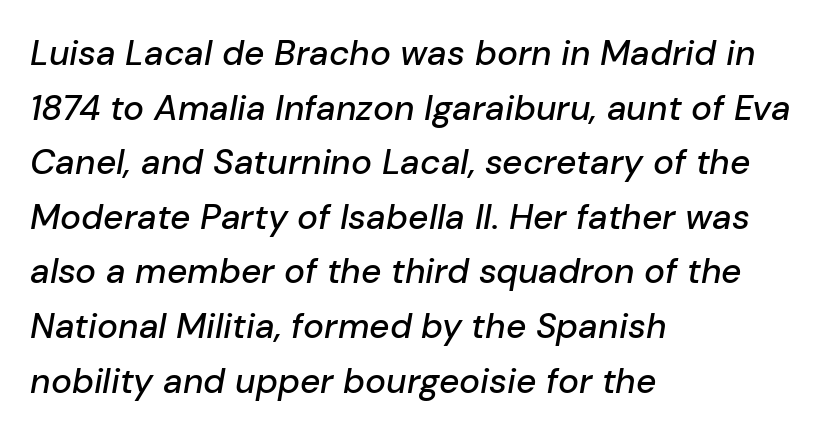
The image shows 35 px text type, italic (leaning right); set left-aligned, normal line spacing (1.56x), normal letter spacing, not underlined; low stroke contrast and a medium x-height.
